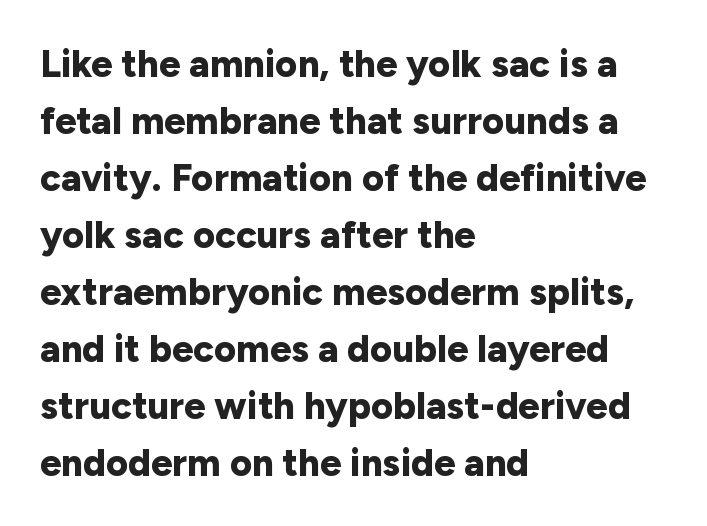
Q: Is the text bold? A: Yes.
Q: Is the text italic (slanted)? A: No, it is upright.
Q: Is the typeface a serif or a sans-serif typeface? A: Sans-serif.
Q: Is the text underlined? A: No.
Q: How is the paragraph aligned? A: Left-aligned.
Q: Is the spacing between letters normal or unusually wide? A: Normal.
Q: Is the spacing between lines tight, normal or loose? A: Normal.
Q: Width (condensed, normal, or wide)? A: Normal.
Q: Stroke contrast? A: Low.
Q: x-height? A: Medium.
Q: Monospaced? A: No.
